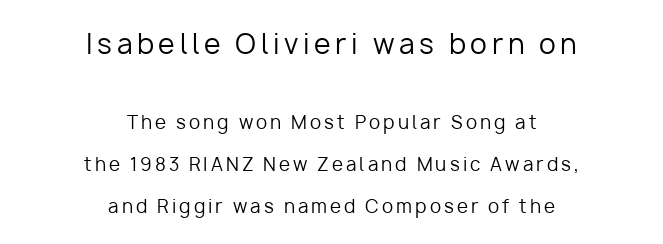
{"italic": "no", "bold": "no", "underline": "no", "align": "center", "line_spacing": "loose", "line_spacing_ratio": 2.32, "larger_block": "first", "size_ratio": 1.5, "glyph_px": 27}
